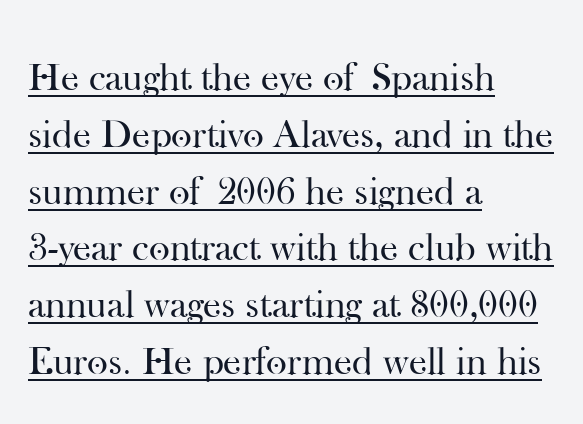
Varying glyph widths throughout — classic text-font behaviour. This sample is left-justified, so line endings fall wherever the words run out. The face used here is seriffed, in the tradition of book romans. A normal amount of white space separates one row of letters from the next. No extra tracking has been applied to these lines.
